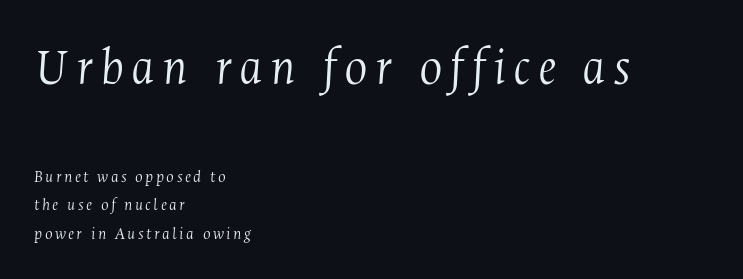
Has an underline been added? It has not. Typographically, this falls in the serif category. Successive baselines arrive at the customary interval. The more generous point size was reserved for the upper chunk. An italicized treatment has been applied to the whole sample. All the whitespace from short lines collects on the right.
